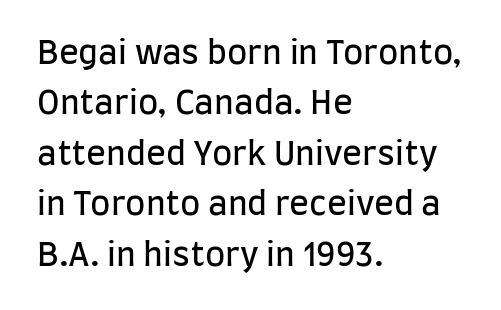
{"serif": "no", "italic": "no", "bold": "no", "weight": "regular", "width": "condensed", "stroke_contrast": "low", "x_height": "large", "monospaced": "no", "underline": "no", "align": "left", "line_spacing": "normal", "line_spacing_ratio": 1.53, "letter_spacing": "normal", "letter_spacing_em": 0.0, "glyph_px": 33}
